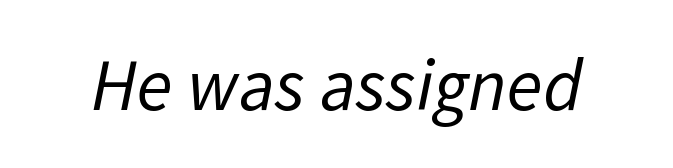
Descenders hang freely into open space. Unlike a traditional serif, this face leaves its strokes unadorned. The gaps between neighbouring characters are ordinary and unremarkable. Spacing verdict: proportional, widths tailored to each character.
